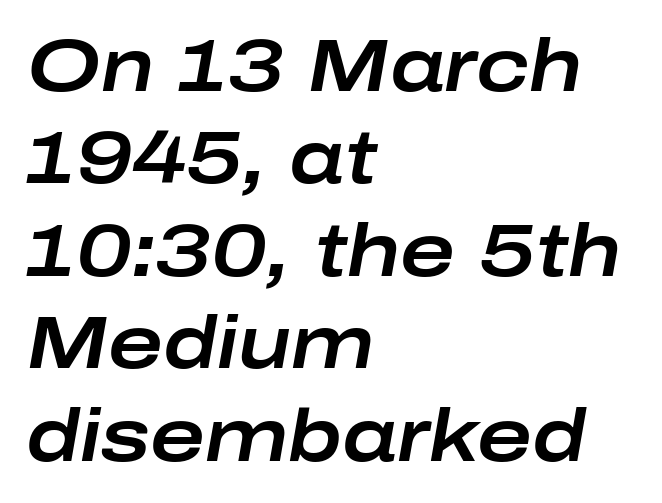
Does the leading feel generous? No, just average. Honestly, the letter spacing is just normal — you wouldn't notice it. Characters are canted at an angle relative to the baseline's perpendicular. Proportional: the letters do not fall into vertical columns.
